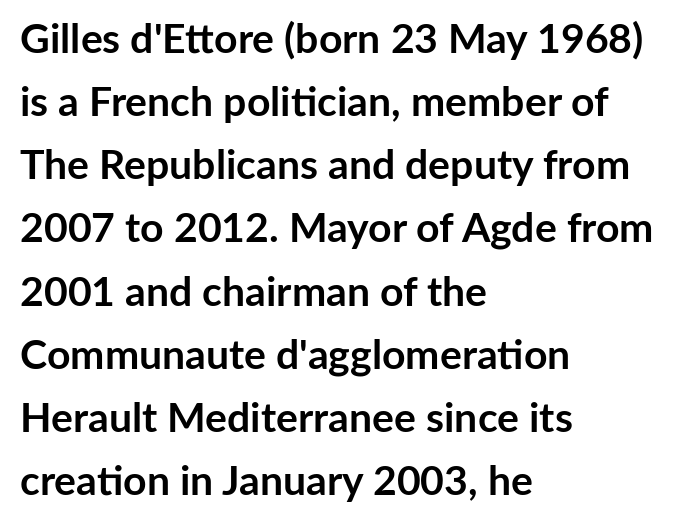
Q: Is the text bold? A: Yes.
Q: Is the text italic (slanted)? A: No, it is upright.
Q: Is the typeface a serif or a sans-serif typeface? A: Sans-serif.
Q: Is the text underlined? A: No.
Q: How is the paragraph aligned? A: Left-aligned.
Q: Is the spacing between letters normal or unusually wide? A: Normal.
Q: Is the spacing between lines tight, normal or loose? A: Normal.
Q: Width (condensed, normal, or wide)? A: Normal.
Q: Stroke contrast? A: Low.
Q: x-height? A: Medium.
Q: Monospaced? A: No.
